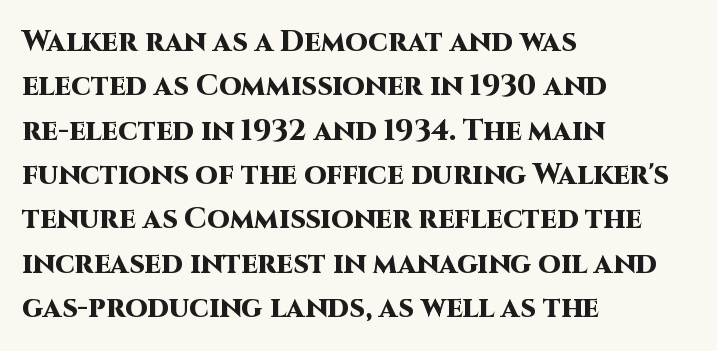
{"serif": "no", "italic": "no", "bold": "yes", "weight": "heavy", "width": "normal", "stroke_contrast": "high", "x_height": "large", "monospaced": "no", "underline": "no", "align": "left", "line_spacing": "normal", "line_spacing_ratio": 1.53, "letter_spacing": "normal", "letter_spacing_em": 0.0, "glyph_px": 29}
